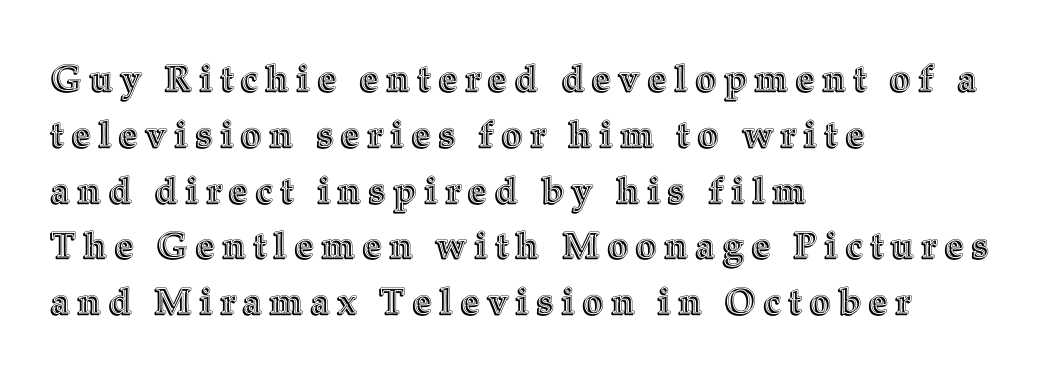
{"italic": "no", "width": "normal", "x_height": "medium", "monospaced": "no", "underline": "no", "align": "left", "line_spacing": "normal", "line_spacing_ratio": 1.55, "letter_spacing": "wide", "letter_spacing_em": 0.23, "glyph_px": 36}
